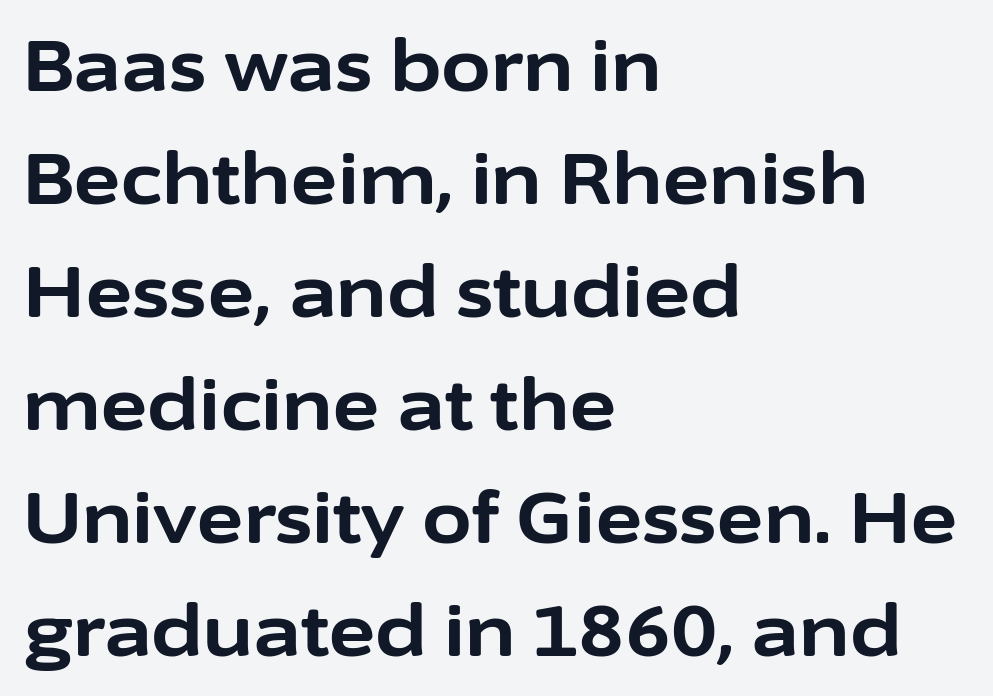
Q: Is the text bold? A: Yes.
Q: Is the text italic (slanted)? A: No, it is upright.
Q: Is the typeface a serif or a sans-serif typeface? A: Sans-serif.
Q: Is the text underlined? A: No.
Q: How is the paragraph aligned? A: Left-aligned.
Q: Is the spacing between letters normal or unusually wide? A: Normal.
Q: Is the spacing between lines tight, normal or loose? A: Normal.
Q: Width (condensed, normal, or wide)? A: Normal.
Q: Stroke contrast? A: Low.
Q: x-height? A: Medium.
Q: Monospaced? A: No.
